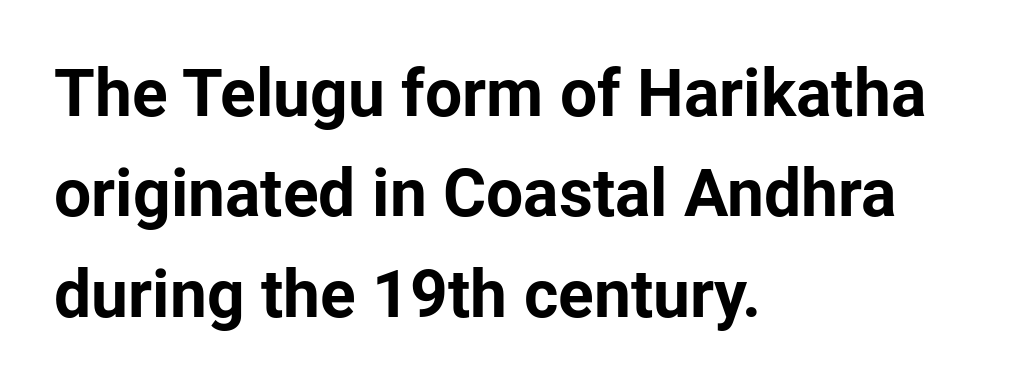
The image shows 66 px bold sans-serif type, upright; set left-aligned, normal line spacing (1.52x), normal letter spacing, not underlined; low stroke contrast and a medium x-height.
